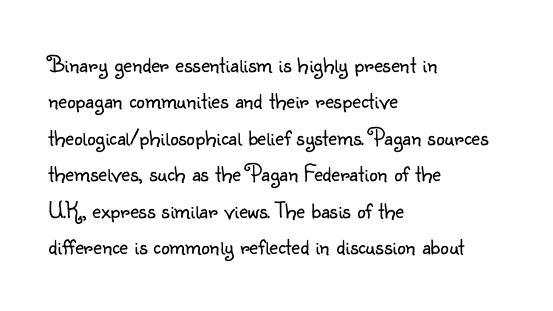
The image shows 24 px text type, upright; set left-aligned, normal line spacing (1.52x), normal letter spacing, not underlined.
